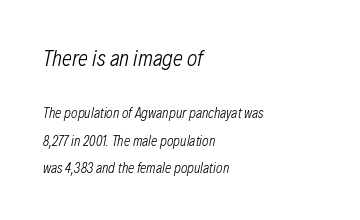
{"italic": "yes", "lean": "right", "slant_degrees": 12, "bold": "no", "underline": "no", "align": "left", "line_spacing": "loose", "line_spacing_ratio": 1.95, "letter_spacing": "normal", "letter_spacing_em": 0.0, "larger_block": "first", "size_ratio": 1.57, "glyph_px": 22}
